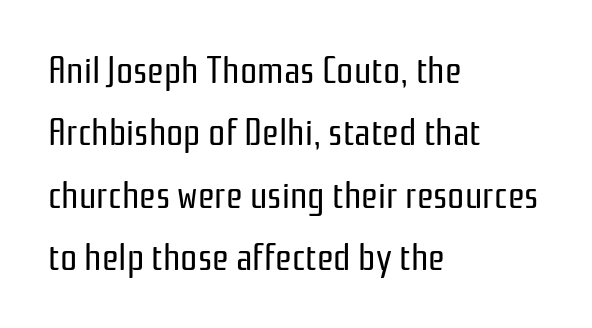
The image shows 38 px regular-weight, condensed sans-serif type, upright; set left-aligned, normal line spacing (1.64x), normal letter spacing, not underlined; low stroke contrast and a medium x-height.
